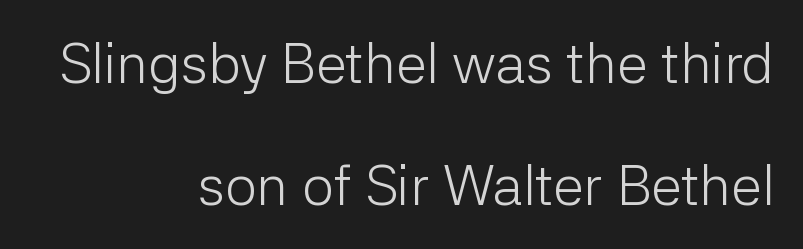
Q: Is the text bold? A: No.
Q: Is the text italic (slanted)? A: No, it is upright.
Q: Is the typeface a serif or a sans-serif typeface? A: Sans-serif.
Q: Is the text underlined? A: No.
Q: How is the paragraph aligned? A: Right-aligned.
Q: Is the spacing between letters normal or unusually wide? A: Normal.
Q: Is the spacing between lines tight, normal or loose? A: Loose.
Q: Width (condensed, normal, or wide)? A: Normal.
Q: Stroke contrast? A: Low.
Q: x-height? A: Medium.
Q: Monospaced? A: No.
